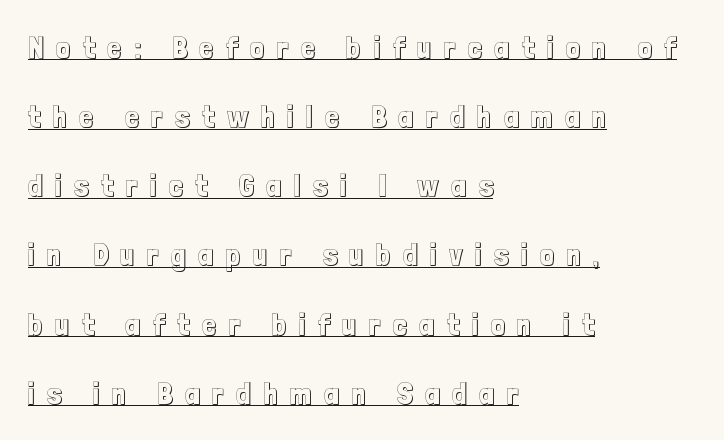
The image shows 31 px condensed type, upright; set left-aligned, loose line spacing (2.23x), unusually wide letter spacing (+0.41 em), underlined; a medium x-height.
